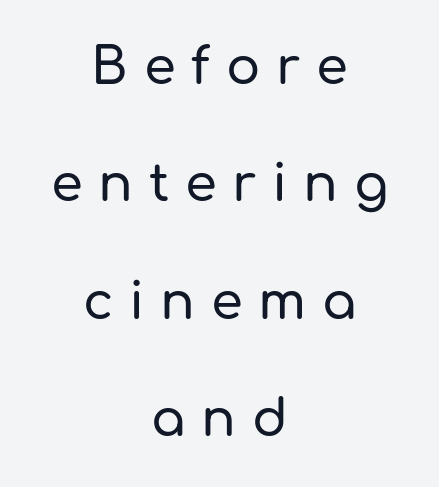
Q: Is the text italic (slanted)? A: No, it is upright.
Q: Is the typeface a serif or a sans-serif typeface? A: Sans-serif.
Q: Is the text underlined? A: No.
Q: How is the paragraph aligned? A: Centered.
Q: Is the spacing between letters normal or unusually wide? A: Unusually wide.
Q: Is the spacing between lines tight, normal or loose? A: Loose.
Q: Width (condensed, normal, or wide)? A: Normal.
Q: Stroke contrast? A: Low.
Q: x-height? A: Medium.
Q: Monospaced? A: No.
